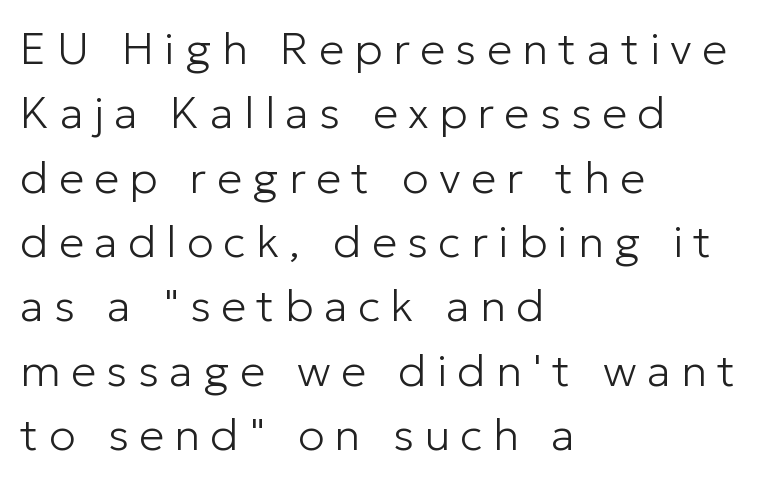
Heft: none added — not bold. Clear beneath every line of the passage. No feet cap the strokes, marking this as sans-serif type. Here the glyphs are tracked loosely, breaking word shapes into spaced letters. The rendering uses natural spacing where letterforms have individual widths. Is there any slant? The stems are plumb.
